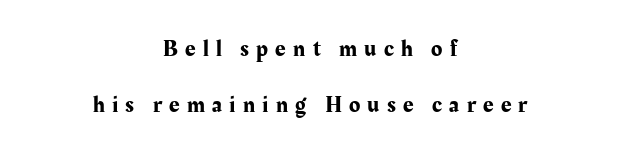
Q: Is the text italic (slanted)? A: No, it is upright.
Q: Is the text underlined? A: No.
Q: How is the paragraph aligned? A: Centered.
Q: Is the spacing between letters normal or unusually wide? A: Unusually wide.
Q: Is the spacing between lines tight, normal or loose? A: Loose.
